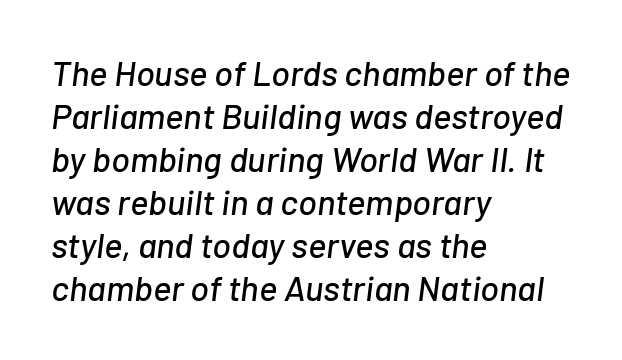
The image shows 35 px text type, italic (leaning right); set left-aligned, line spacing 1.23x, normal letter spacing, not underlined; low stroke contrast and a medium x-height.
